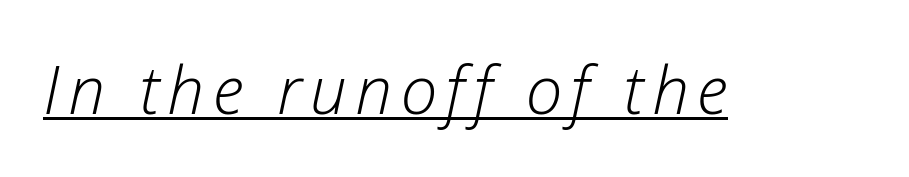
Q: Is the text bold? A: No.
Q: Is the text italic (slanted)? A: Yes, it leans right by about 12 degrees.
Q: Is the text underlined? A: Yes.
Q: Width (condensed, normal, or wide)? A: Normal.
Q: Stroke contrast? A: Low.
Q: x-height? A: Medium.
Q: Monospaced? A: No.
